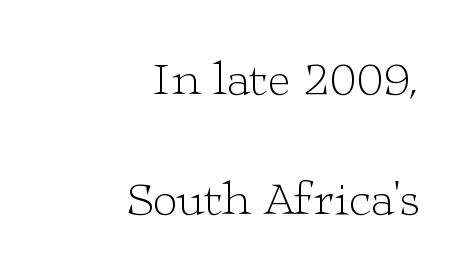
{"serif": "yes", "italic": "no", "bold": "no", "weight": "light", "width": "wide", "stroke_contrast": "low", "x_height": "medium", "monospaced": "no", "underline": "no", "align": "right", "line_spacing": "loose", "line_spacing_ratio": 2.5, "letter_spacing": "normal", "letter_spacing_em": 0.0, "glyph_px": 48}
